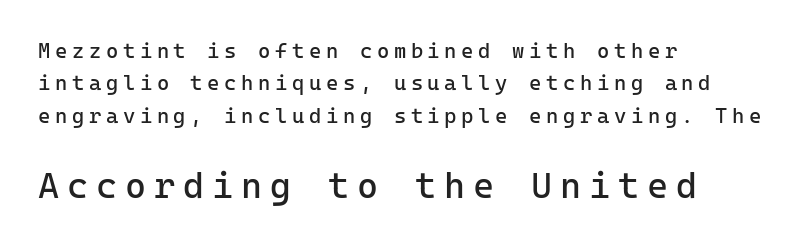
The image shows 36 px regular-weight sans-serif type, upright, monospaced; set left-aligned, normal line spacing (1.54x), unusually wide letter spacing (+0.22 em), not underlined; the second (bottom) block is 1.71x larger; low stroke contrast and a medium x-height.
